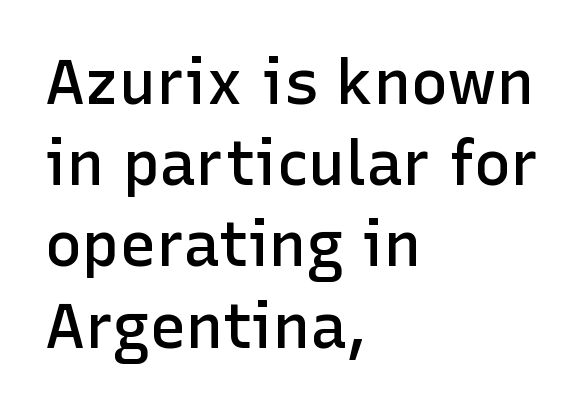
Quick note: not italic, upright. Is this a fixed-width face? No — the glyphs have proportional, varying widths. Typographic density is moderately raised because the face is semibold. Glyph-to-glyph distance matches everyday printed text. The area under the type is left untouched.
